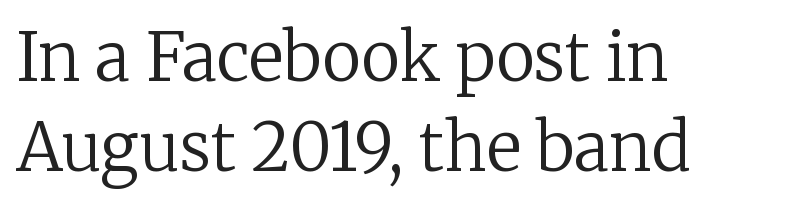
Q: Is the text bold? A: No.
Q: Is the text italic (slanted)? A: No, it is upright.
Q: Is the typeface a serif or a sans-serif typeface? A: Serif.
Q: Is the text underlined? A: No.
Q: How is the paragraph aligned? A: Left-aligned.
Q: Is the spacing between letters normal or unusually wide? A: Normal.
Q: Is the spacing between lines tight, normal or loose? A: Normal.
Q: Width (condensed, normal, or wide)? A: Normal.
Q: Stroke contrast? A: Low.
Q: x-height? A: Medium.
Q: Monospaced? A: No.
